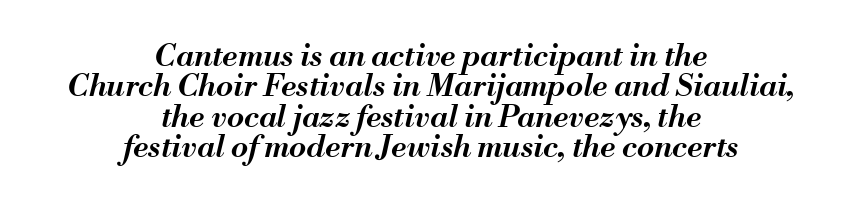
The horizontal fit of the characters is conventional and even. Very little white space separates one row of letters from the next. Descenders are the only things crossing below the line. Typographic density is moderately raised because the face is semibold. The typesetter chose a symmetrical, centered arrangement here.
